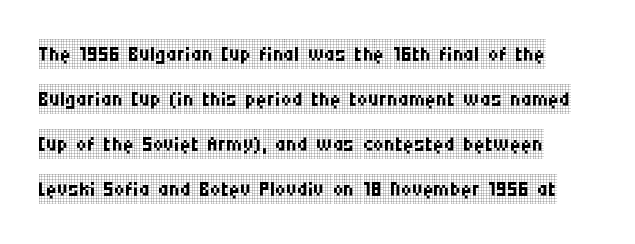
The image shows 30 px regular-weight, condensed serif type, upright; set normal line spacing (1.5x), normal letter spacing, not underlined; low stroke contrast and a large x-height.
